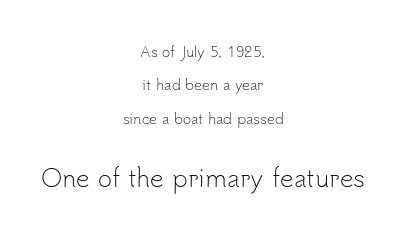
Q: Is the text bold? A: No.
Q: Is the text italic (slanted)? A: No, it is upright.
Q: Is the text underlined? A: No.
Q: How is the paragraph aligned? A: Centered.
Q: Is the spacing between letters normal or unusually wide? A: Normal.
Q: Is the spacing between lines tight, normal or loose? A: Loose.
Q: Which block of text is set in a larger size, the first (top) or the second (bottom)? A: The second (bottom) one.
